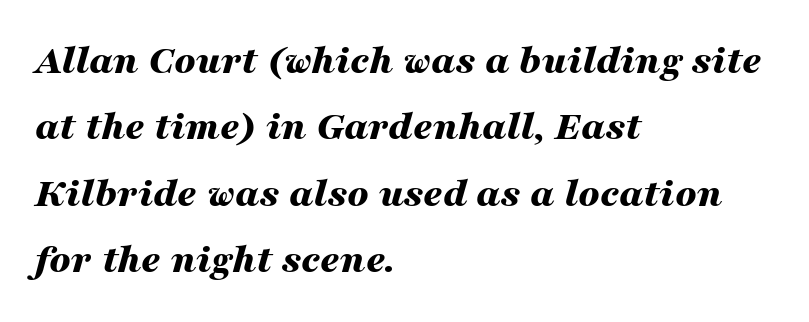
Proportional: the letters do not fall into vertical columns. Weight check: bold — yes, fully. The gaps between neighbouring characters are ordinary and unremarkable. Is the type slanted? Yes — the strokes lean at a clear angle. This rendering uses left alignment, leaving the right contour irregular.
